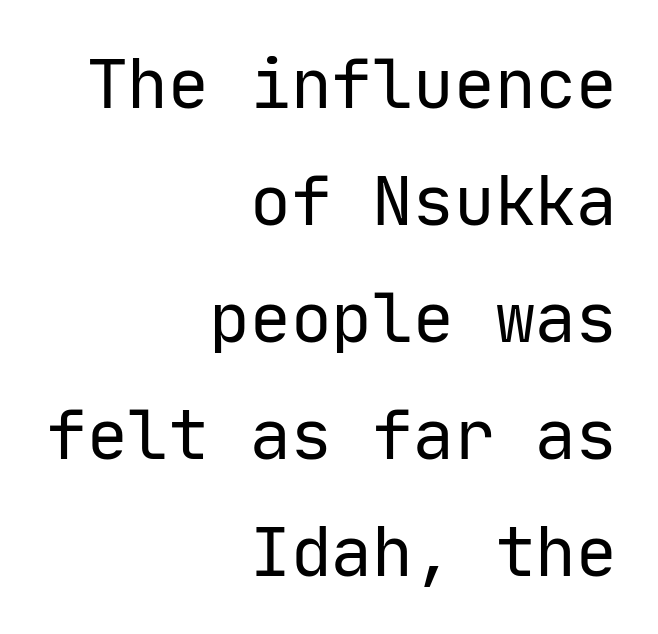
Q: Is the text bold? A: No.
Q: Is the text italic (slanted)? A: No, it is upright.
Q: Is the typeface a serif or a sans-serif typeface? A: Sans-serif.
Q: Is the text underlined? A: No.
Q: How is the paragraph aligned? A: Right-aligned.
Q: Is the spacing between letters normal or unusually wide? A: Normal.
Q: Width (condensed, normal, or wide)? A: Normal.
Q: Stroke contrast? A: Low.
Q: x-height? A: Medium.
Q: Monospaced? A: Yes.
